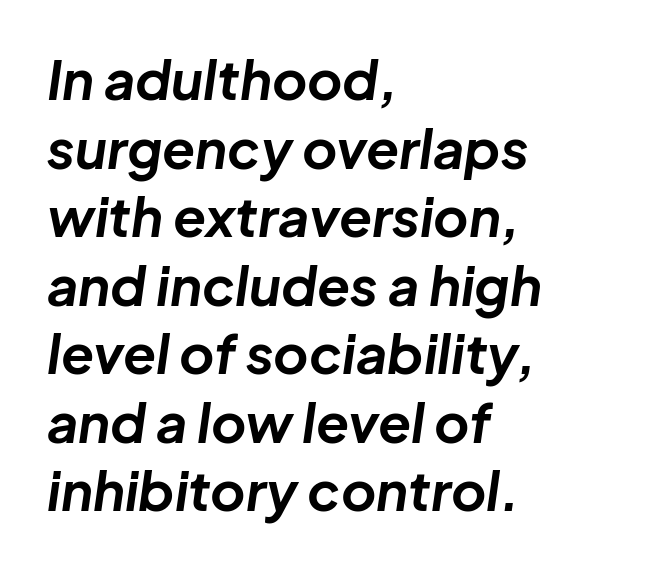
{"italic": "yes", "lean": "right", "slant_degrees": 8, "bold": "yes", "weight": "bold", "width": "normal", "stroke_contrast": "low", "x_height": "medium", "monospaced": "no", "underline": "no", "align": "left", "line_spacing": "normal", "line_spacing_ratio": 1.27, "letter_spacing": "normal", "letter_spacing_em": 0.0, "glyph_px": 54}
